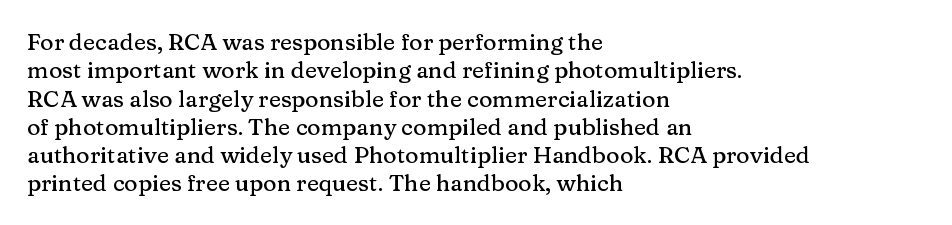
The image shows 23 px text type, upright; set left-aligned, line spacing 1.23x, normal letter spacing, not underlined.
